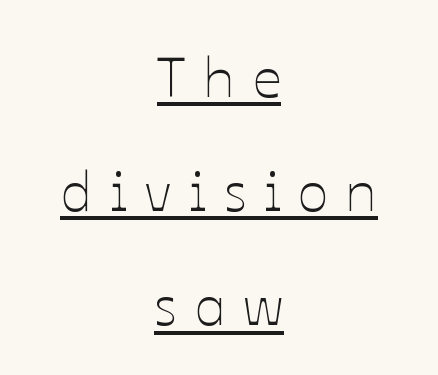
Q: Is the text bold? A: No.
Q: Is the text italic (slanted)? A: No, it is upright.
Q: Is the text underlined? A: Yes.
Q: How is the paragraph aligned? A: Centered.
Q: Is the spacing between letters normal or unusually wide? A: Unusually wide.
Q: Is the spacing between lines tight, normal or loose? A: Loose.
Q: Width (condensed, normal, or wide)? A: Normal.
Q: Stroke contrast? A: Low.
Q: x-height? A: Medium.
Q: Monospaced? A: No.
